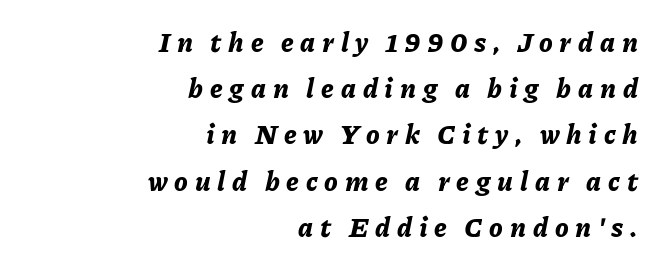
{"italic": "yes", "lean": "right", "slant_degrees": 11, "bold": "yes", "underline": "no", "align": "right", "line_spacing_ratio": 1.71, "letter_spacing": "wide", "letter_spacing_em": 0.25, "glyph_px": 27}
